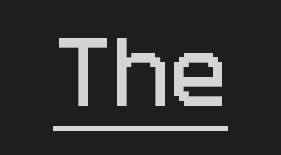
{"serif": "no", "italic": "no", "width": "condensed", "stroke_contrast": "low", "x_height": "large", "underline": "yes", "letter_spacing": "normal", "letter_spacing_em": 0.0, "glyph_px": 77}
